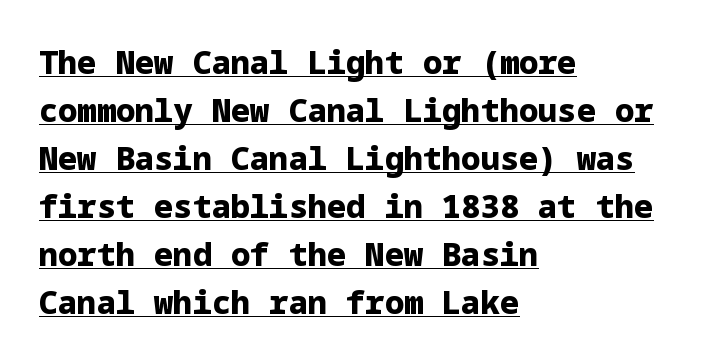
The image shows 32 px heavy sans-serif type, upright; set left-aligned, normal line spacing (1.5x), normal letter spacing, underlined; low stroke contrast and a medium x-height.
